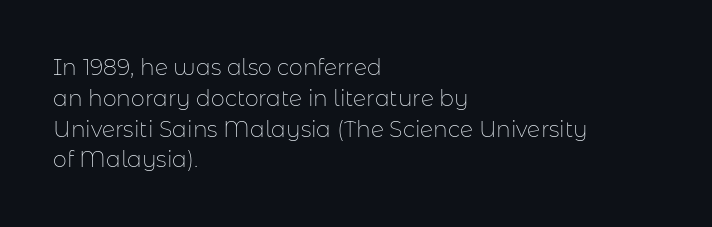
Q: Is the text bold? A: No.
Q: Is the text italic (slanted)? A: No, it is upright.
Q: Is the text underlined? A: No.
Q: How is the paragraph aligned? A: Left-aligned.
Q: Is the spacing between letters normal or unusually wide? A: Normal.
Q: Is the spacing between lines tight, normal or loose? A: Normal.
